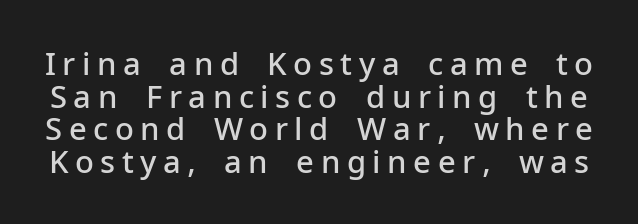
Q: Is the text bold? A: Semi-bold.
Q: Is the text italic (slanted)? A: No, it is upright.
Q: Is the typeface a serif or a sans-serif typeface? A: Sans-serif.
Q: Is the text underlined? A: No.
Q: Is the spacing between letters normal or unusually wide? A: Unusually wide.
Q: Is the spacing between lines tight, normal or loose? A: Tight.
Q: Width (condensed, normal, or wide)? A: Normal.
Q: Stroke contrast? A: Low.
Q: x-height? A: Medium.
Q: Monospaced? A: No.
